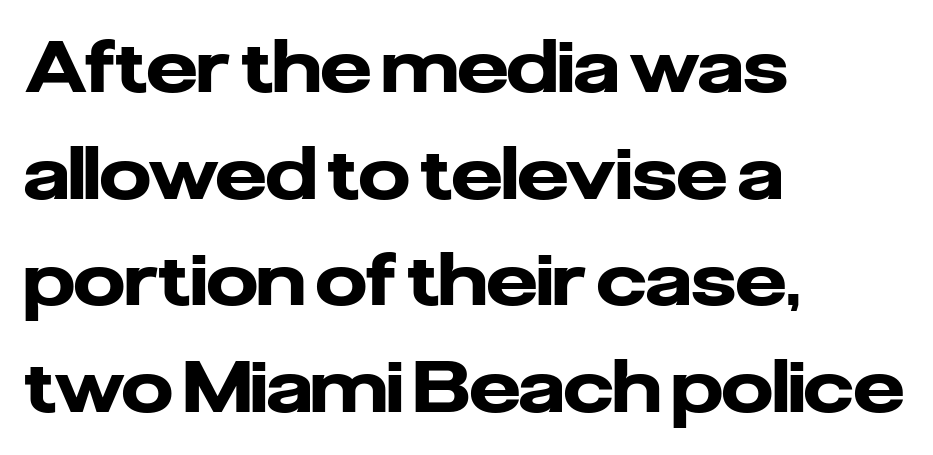
The image shows 72 px heavy sans-serif type, upright; set left-aligned, normal line spacing (1.48x), normal letter spacing, not underlined; low stroke contrast and a medium x-height.
